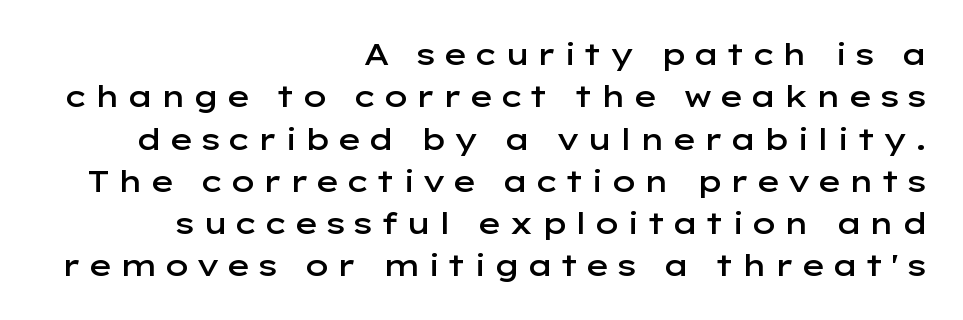
{"serif": "no", "italic": "no", "bold": "semi", "weight": "semibold", "width": "wide", "stroke_contrast": "low", "x_height": "medium", "monospaced": "no", "underline": "no", "align": "right", "line_spacing": "normal", "line_spacing_ratio": 1.41, "letter_spacing": "wide", "letter_spacing_em": 0.2, "glyph_px": 30}
